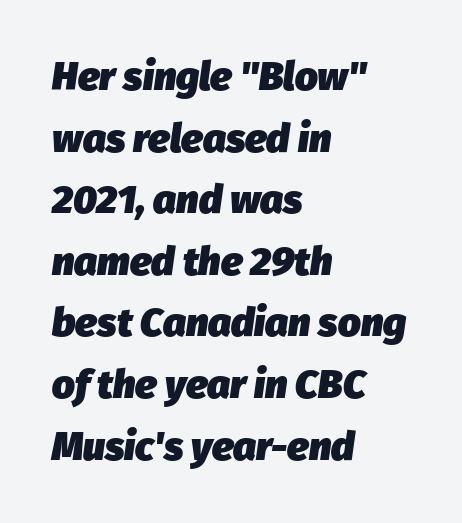
Q: Is the text bold? A: Yes.
Q: Is the text italic (slanted)? A: Yes, it leans right by about 8 degrees.
Q: Is the text underlined? A: No.
Q: How is the paragraph aligned? A: Left-aligned.
Q: Is the spacing between letters normal or unusually wide? A: Normal.
Q: Is the spacing between lines tight, normal or loose? A: Normal.
Q: Width (condensed, normal, or wide)? A: Normal.
Q: Stroke contrast? A: Low.
Q: x-height? A: Medium.
Q: Monospaced? A: No.
